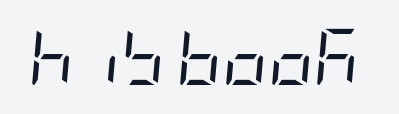
{"italic": "yes", "lean": "right", "slant_degrees": 5, "bold": "no", "weight": "regular", "width": "condensed", "stroke_contrast": "low", "x_height": "large", "underline": "no", "letter_spacing": "normal", "letter_spacing_em": 0.0, "glyph_px": 56}
